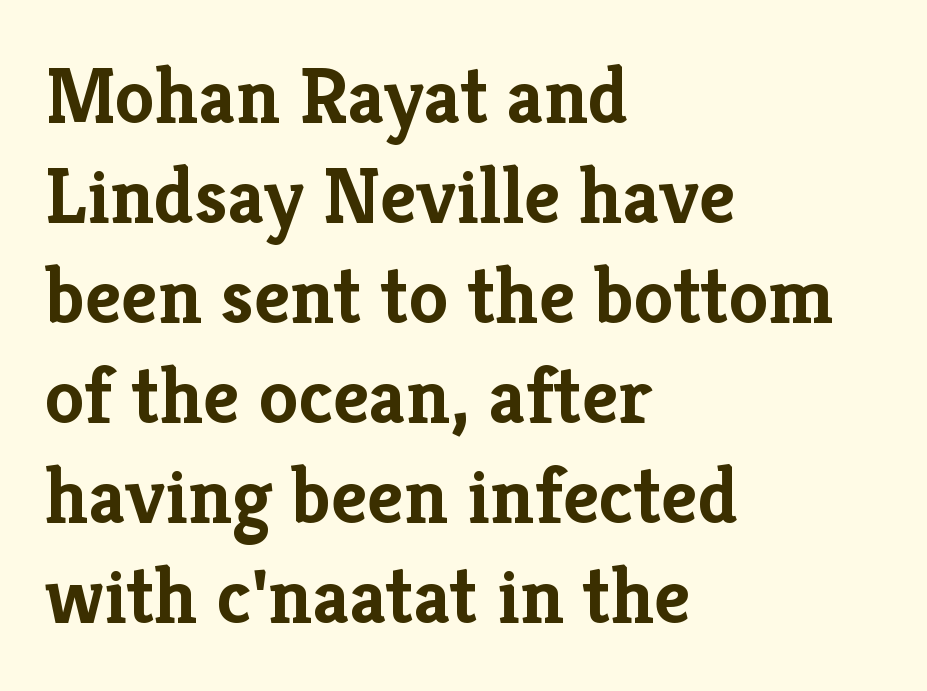
The image shows 80 px semibold serif type, upright; set left-aligned, normal line spacing (1.25x), normal letter spacing, not underlined; low stroke contrast and a medium x-height.
